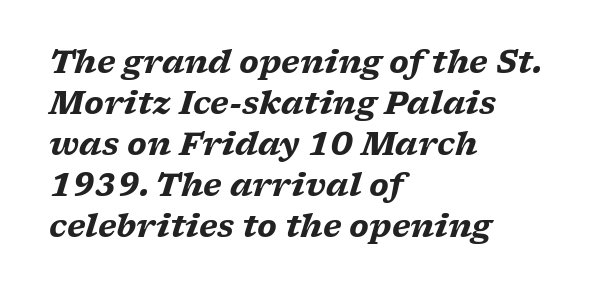
The letters advance in unequal steps, a hallmark of proportional type. Teacher's note: observe the even left margin — that is flush-left alignment. An italicized treatment has been applied to the whole sample. The passage shown is not underscored anywhere. The line texture is even and compact thanks to regular tracking. Quick note: interline space is typical.
